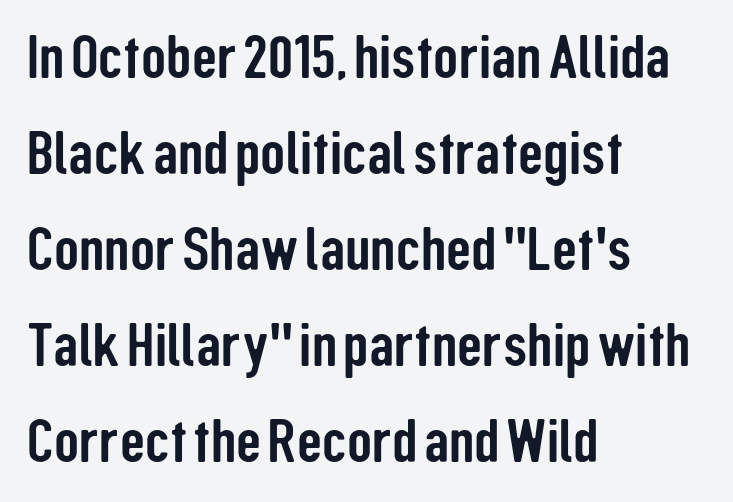
{"serif": "no", "italic": "no", "width": "condensed", "stroke_contrast": "low", "x_height": "medium", "monospaced": "no", "underline": "no", "align": "left", "line_spacing": "normal", "line_spacing_ratio": 1.55, "letter_spacing": "normal", "letter_spacing_em": 0.0, "glyph_px": 62}
